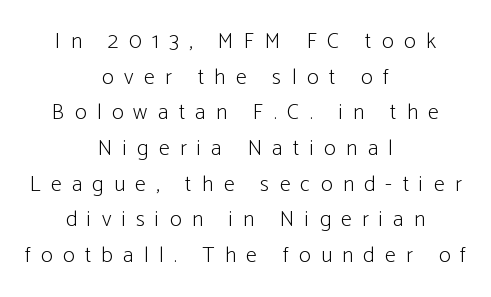
The image shows 22 px text type, upright; set centered, normal line spacing (1.62x), unusually wide letter spacing (+0.47 em), not underlined.
